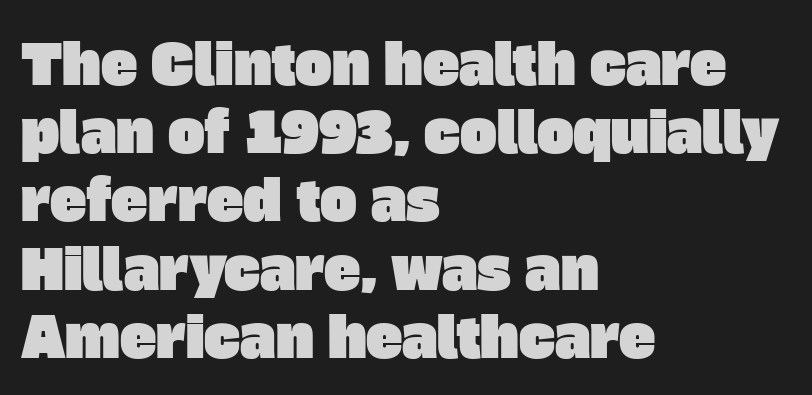
The letters sit at their default tracking, neither squeezed nor spread. Just letters on the line, the space beneath them empty. Varying glyph widths throughout — classic text-font behaviour. Left-aligned paragraph, ragged on the right. This sample uses a sans-serif face.
